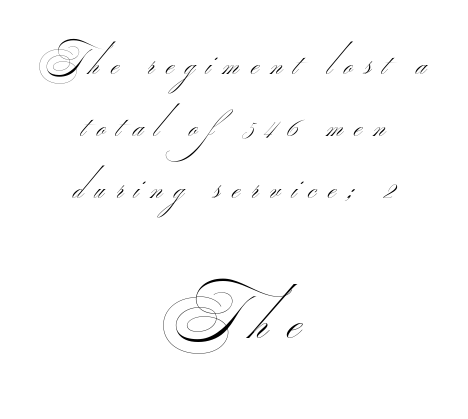
{"serif": "no", "bold": "no", "weight": "thin", "width": "wide", "stroke_contrast": "medium", "monospaced": "no", "underline": "no", "align": "center", "line_spacing_ratio": 1.77, "letter_spacing": "wide", "letter_spacing_em": 0.33, "larger_block": "second", "size_ratio": 1.74, "glyph_px": 61}
